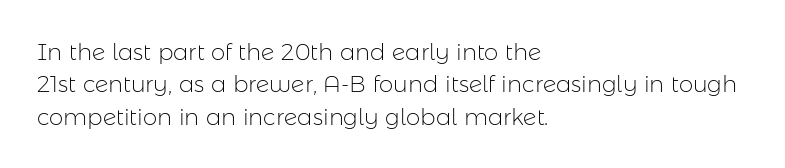
{"italic": "no", "bold": "no", "underline": "no", "align": "left", "line_spacing": "normal", "line_spacing_ratio": 1.41, "letter_spacing": "normal", "letter_spacing_em": 0.0, "glyph_px": 23}
